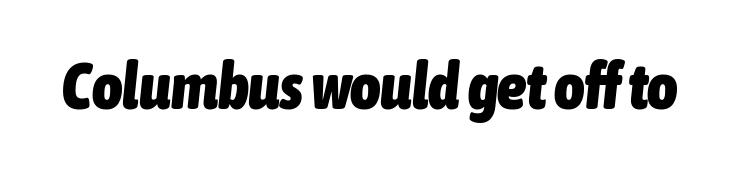
Q: Is the text bold? A: Yes.
Q: Is the text italic (slanted)? A: Yes, it leans right by about 6 degrees.
Q: Is the text underlined? A: No.
Q: Is the spacing between letters normal or unusually wide? A: Normal.
Q: Width (condensed, normal, or wide)? A: Condensed.
Q: Stroke contrast? A: Low.
Q: x-height? A: Medium.
Q: Monospaced? A: No.
